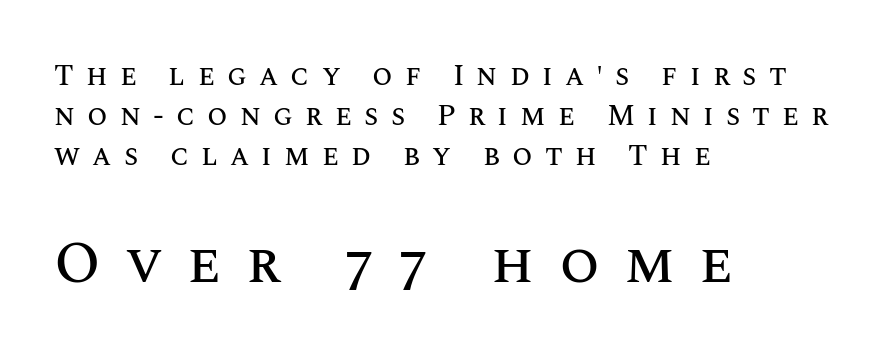
{"italic": "no", "width": "normal", "stroke_contrast": "medium", "x_height": "large", "monospaced": "no", "underline": "no", "align": "left", "line_spacing": "normal", "line_spacing_ratio": 1.38, "letter_spacing": "wide", "letter_spacing_em": 0.42, "larger_block": "second", "size_ratio": 2.0, "glyph_px": 58}
